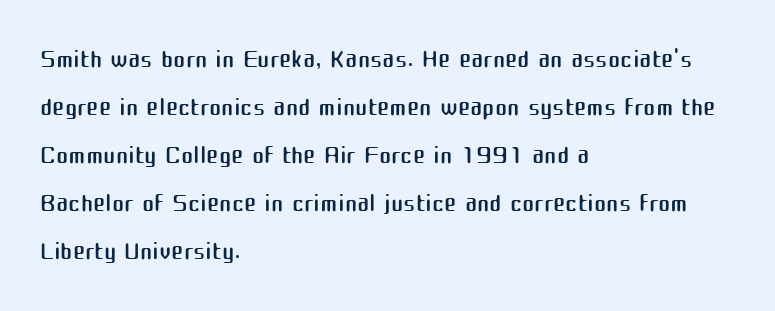
The space between consecutive lines is moderate. Each letter keeps its own natural width here, so spacing adapts to shape. The area under the type is left untouched. Examine the stroke ends and you'll find no serifs. The strokes carry an ordinary text weight at most. Between one letter and the next there's only the usual sliver of space.
